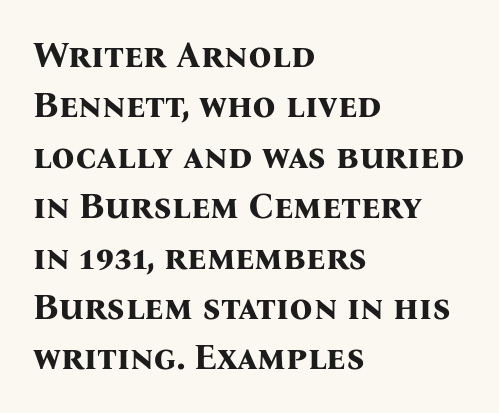
The image shows 36 px bold serif type, upright; set left-aligned, normal line spacing (1.4x), normal letter spacing, not underlined; medium stroke contrast and a medium x-height.
